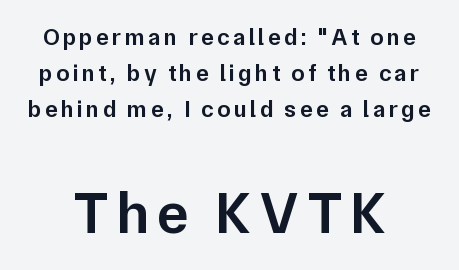
Typeset on center — no edge is straight. Honestly, there is no underline to notice here at all. Reading top to bottom, the characters get bigger at the block break. Typographically, this falls in the sans-serif category. Is this a fixed-width face? No — the glyphs have proportional, varying widths. Reading down the column, the eye jumps a familiar distance to each next line.
